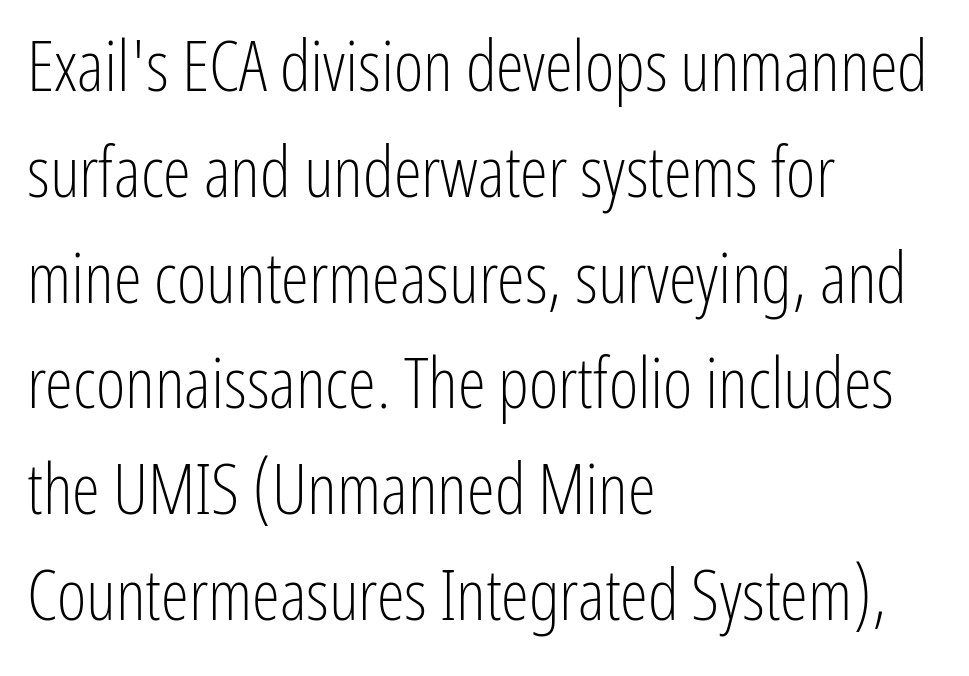
The rendering uses natural spacing where letterforms have individual widths. Honestly, the letter spacing is just normal — you wouldn't notice it. The cut favours lightness, reaching ordinary text weight at its darkest. Where is the straight margin? On the left. Reading down the column, the eye jumps a familiar distance to each next line. This sample uses an upright cut, with every glyph sitting square on the baseline.
